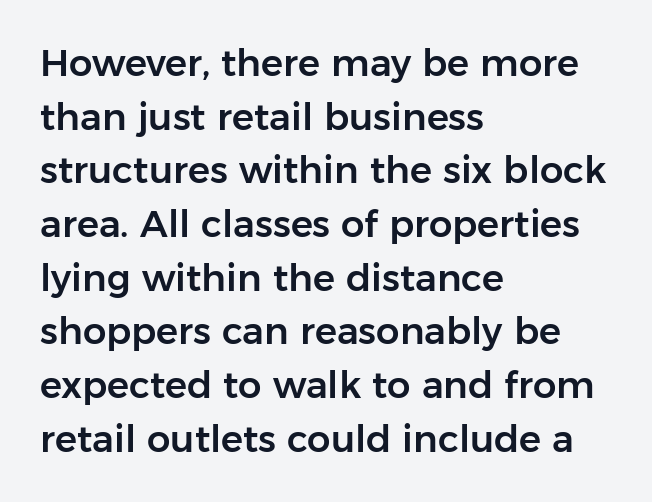
Q: Is the text italic (slanted)? A: No, it is upright.
Q: Is the typeface a serif or a sans-serif typeface? A: Sans-serif.
Q: Is the text underlined? A: No.
Q: How is the paragraph aligned? A: Left-aligned.
Q: Is the spacing between letters normal or unusually wide? A: Normal.
Q: Is the spacing between lines tight, normal or loose? A: Normal.
Q: Width (condensed, normal, or wide)? A: Normal.
Q: Stroke contrast? A: Low.
Q: x-height? A: Medium.
Q: Monospaced? A: No.
